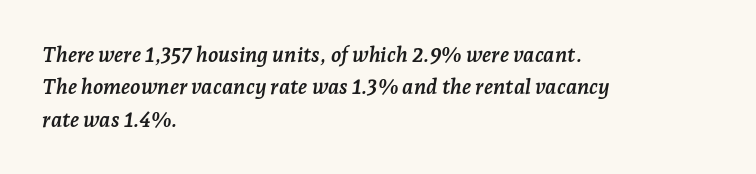
Q: Is the text bold? A: Yes.
Q: Is the text italic (slanted)? A: Yes, it leans right by about 7 degrees.
Q: Is the text underlined? A: No.
Q: How is the paragraph aligned? A: Left-aligned.
Q: Is the spacing between letters normal or unusually wide? A: Normal.
Q: Is the spacing between lines tight, normal or loose? A: Normal.
